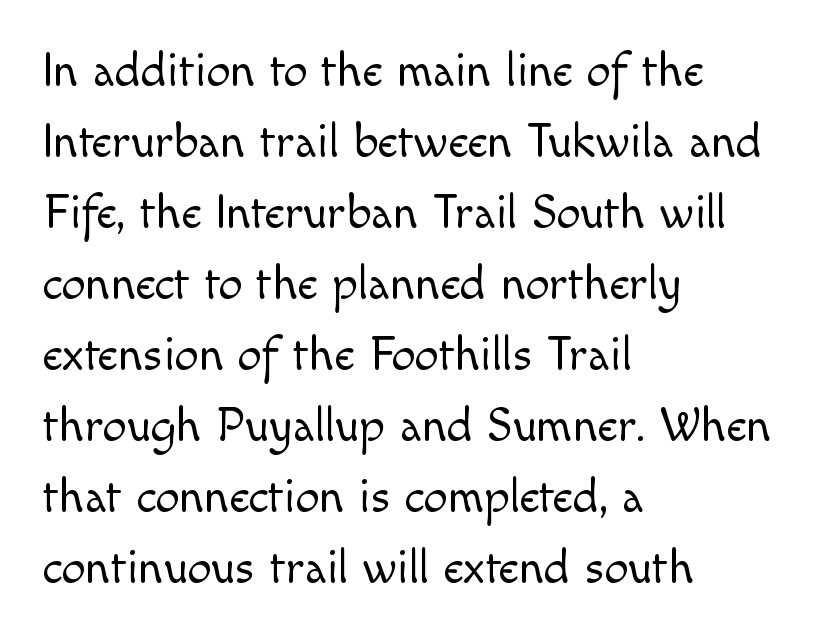
{"serif": "no", "italic": "no", "bold": "no", "weight": "light", "width": "normal", "x_height": "small", "monospaced": "no", "underline": "no", "align": "left", "line_spacing": "normal", "line_spacing_ratio": 1.48, "letter_spacing": "normal", "letter_spacing_em": 0.0, "glyph_px": 48}
